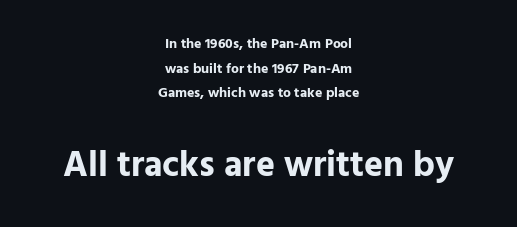
The image shows 36 px bold sans-serif type, upright; set centered, line spacing 1.76x, normal letter spacing, not underlined; the second (bottom) block is 2.57x larger; low stroke contrast and a medium x-height.
